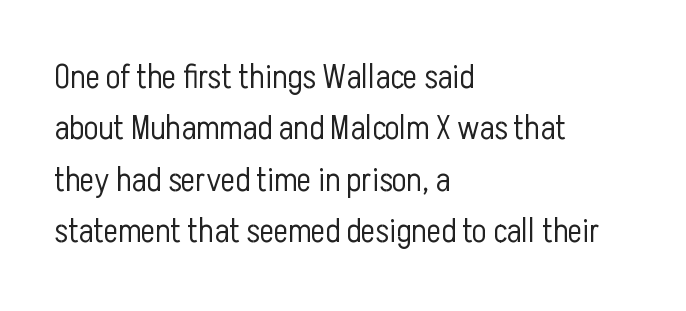
The paragraph has a hard left edge and a soft right edge. This is the regular roman posture of the typeface. Think of a printed novel: that variable character pitch is what you see here. In terms of leading, this rendering sits right in the middle.
